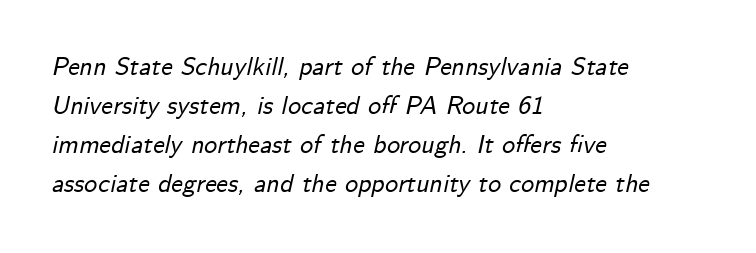
Q: Is the text italic (slanted)? A: Yes, it leans right by about 12 degrees.
Q: Is the text underlined? A: No.
Q: How is the paragraph aligned? A: Left-aligned.
Q: Is the spacing between letters normal or unusually wide? A: Normal.
Q: Is the spacing between lines tight, normal or loose? A: Normal.
